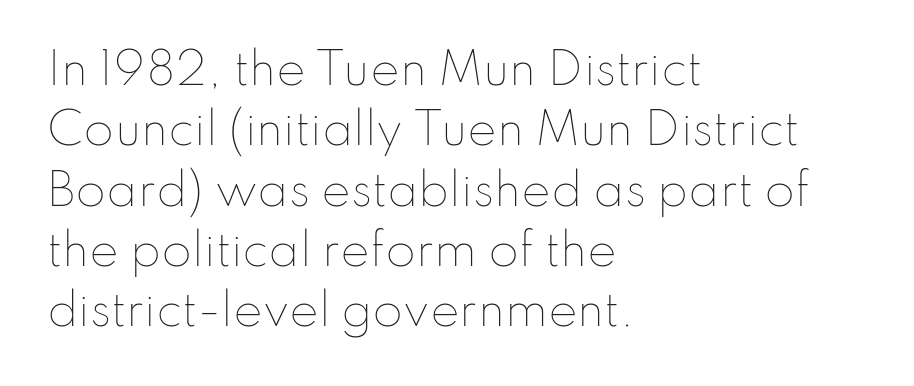
Q: Is the text bold? A: No.
Q: Is the text italic (slanted)? A: No, it is upright.
Q: Is the text underlined? A: No.
Q: How is the paragraph aligned? A: Left-aligned.
Q: Is the spacing between letters normal or unusually wide? A: Normal.
Q: Is the spacing between lines tight, normal or loose? A: Normal.
Q: Width (condensed, normal, or wide)? A: Normal.
Q: Stroke contrast? A: Low.
Q: x-height? A: Small.
Q: Monospaced? A: No.
